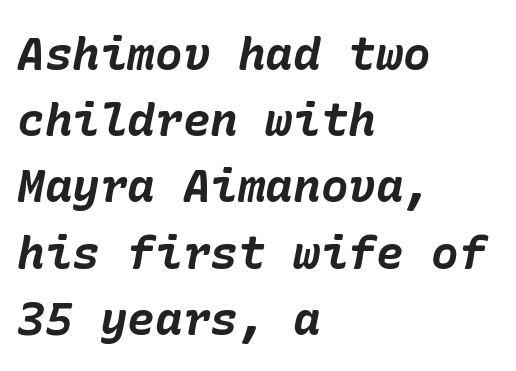
Q: Is the text bold? A: Yes.
Q: Is the text italic (slanted)? A: Yes, it leans right by about 10 degrees.
Q: Is the text underlined? A: No.
Q: How is the paragraph aligned? A: Left-aligned.
Q: Is the spacing between letters normal or unusually wide? A: Normal.
Q: Is the spacing between lines tight, normal or loose? A: Normal.
Q: Width (condensed, normal, or wide)? A: Normal.
Q: Stroke contrast? A: Low.
Q: x-height? A: Medium.
